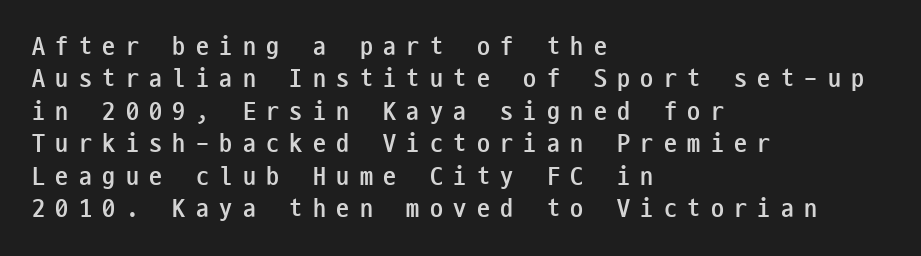
Q: Is the text bold? A: Yes.
Q: Is the text italic (slanted)? A: No, it is upright.
Q: Is the text underlined? A: No.
Q: How is the paragraph aligned? A: Left-aligned.
Q: Is the spacing between letters normal or unusually wide? A: Unusually wide.
Q: Is the spacing between lines tight, normal or loose? A: Normal.
